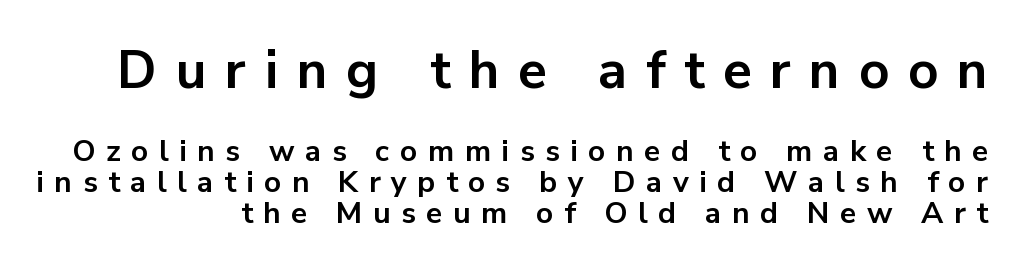
The image shows 53 px bold sans-serif type, upright; set right-aligned, tight line spacing (1.02x), unusually wide letter spacing (+0.35 em), not underlined; the first (top) block is 1.77x larger; low stroke contrast and a medium x-height.
